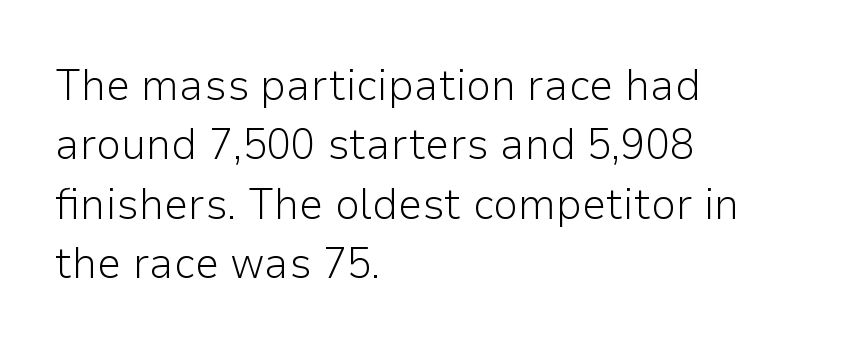
{"serif": "no", "italic": "no", "bold": "no", "weight": "light", "width": "normal", "stroke_contrast": "low", "x_height": "medium", "monospaced": "no", "underline": "no", "align": "left", "line_spacing": "normal", "line_spacing_ratio": 1.35, "letter_spacing": "normal", "letter_spacing_em": 0.0, "glyph_px": 44}
